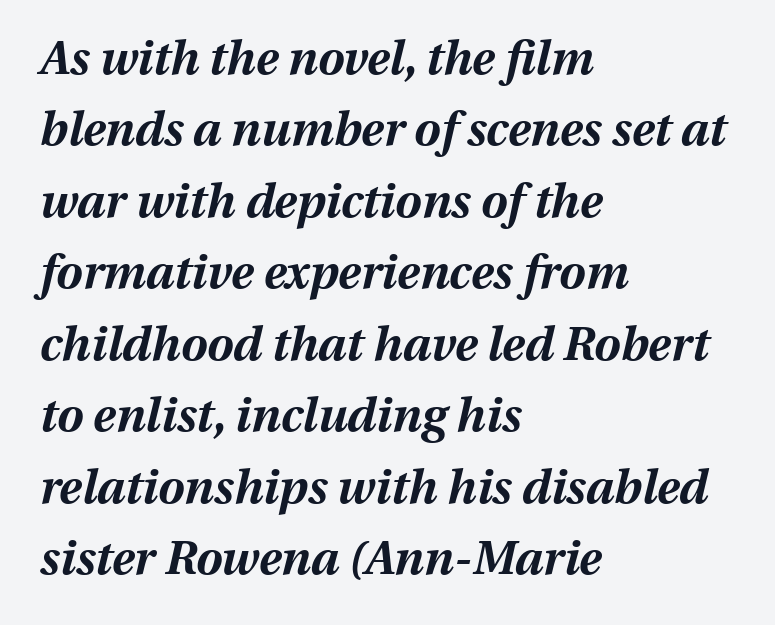
{"italic": "yes", "lean": "right", "slant_degrees": 13, "bold": "yes", "weight": "bold", "width": "normal", "stroke_contrast": "medium", "x_height": "medium", "monospaced": "no", "underline": "no", "align": "left", "line_spacing": "normal", "line_spacing_ratio": 1.52, "letter_spacing": "normal", "letter_spacing_em": 0.0, "glyph_px": 47}
